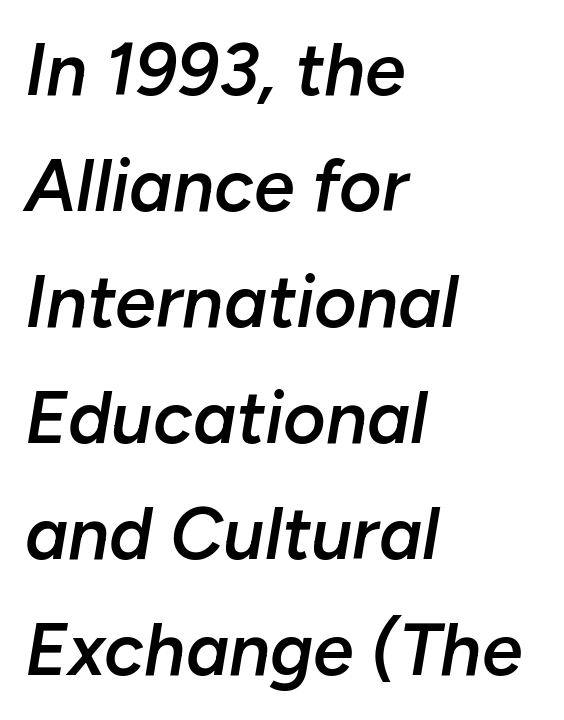
{"italic": "yes", "lean": "right", "slant_degrees": 10, "bold": "semi", "weight": "semibold", "width": "normal", "stroke_contrast": "low", "x_height": "medium", "monospaced": "no", "underline": "no", "align": "left", "line_spacing": "normal", "line_spacing_ratio": 1.59, "letter_spacing": "normal", "letter_spacing_em": 0.0, "glyph_px": 73}
